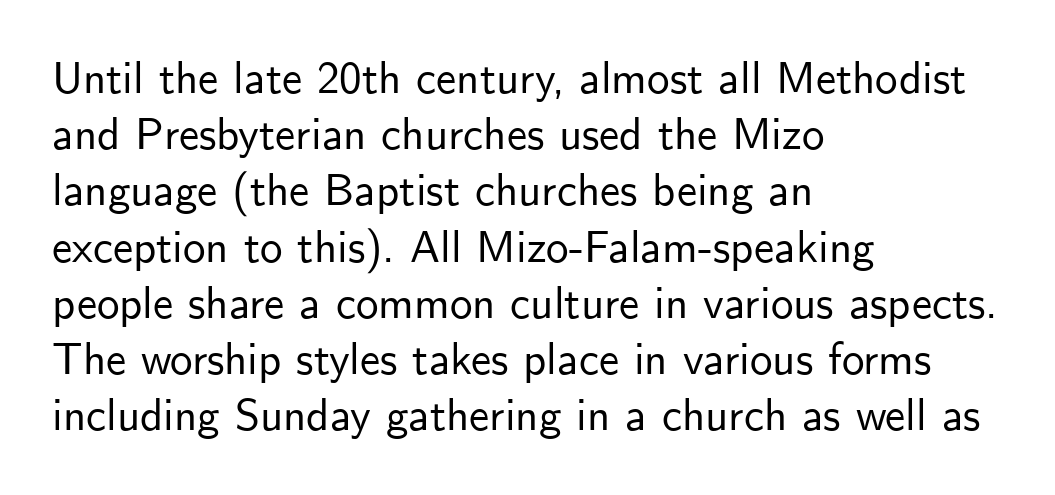
{"serif": "no", "italic": "no", "width": "normal", "stroke_contrast": "low", "x_height": "small", "monospaced": "no", "underline": "no", "align": "left", "line_spacing": "normal", "line_spacing_ratio": 1.25, "letter_spacing": "normal", "letter_spacing_em": 0.0, "glyph_px": 45}
